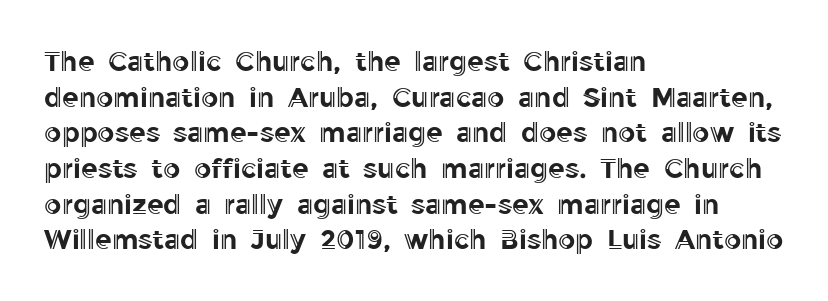
{"italic": "no", "underline": "no", "align": "left", "line_spacing": "normal", "line_spacing_ratio": 1.32, "letter_spacing": "normal", "letter_spacing_em": 0.0, "glyph_px": 27}
